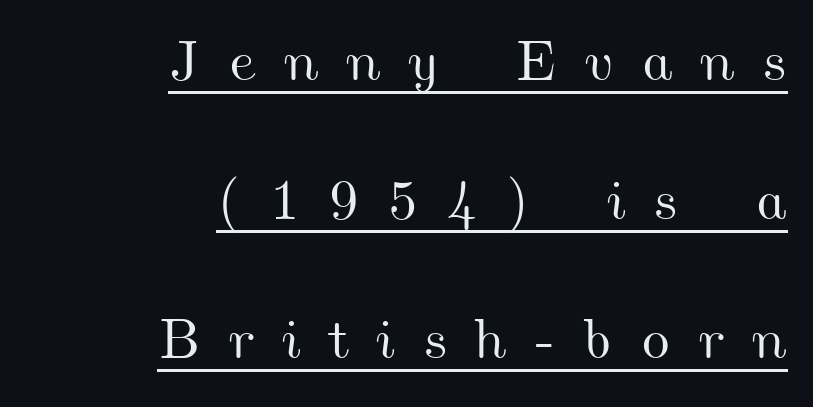
Q: Is the text underlined? A: Yes.
Q: How is the paragraph aligned? A: Right-aligned.
Q: Is the spacing between letters normal or unusually wide? A: Unusually wide.
Q: Is the spacing between lines tight, normal or loose? A: Loose.
Q: Width (condensed, normal, or wide)? A: Wide.
Q: Stroke contrast? A: Medium.
Q: x-height? A: Small.
Q: Monospaced? A: No.
